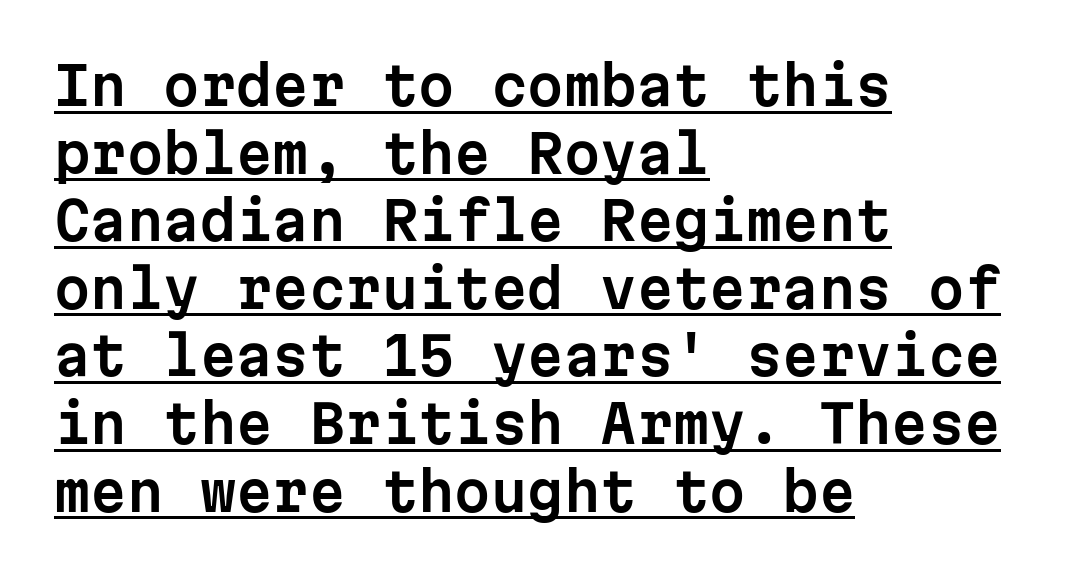
{"serif": "no", "italic": "no", "width": "normal", "stroke_contrast": "low", "x_height": "medium", "monospaced": "yes", "underline": "yes", "align": "left", "line_spacing": "normal", "line_spacing_ratio": 1.3, "letter_spacing": "normal", "letter_spacing_em": 0.0, "glyph_px": 52}
